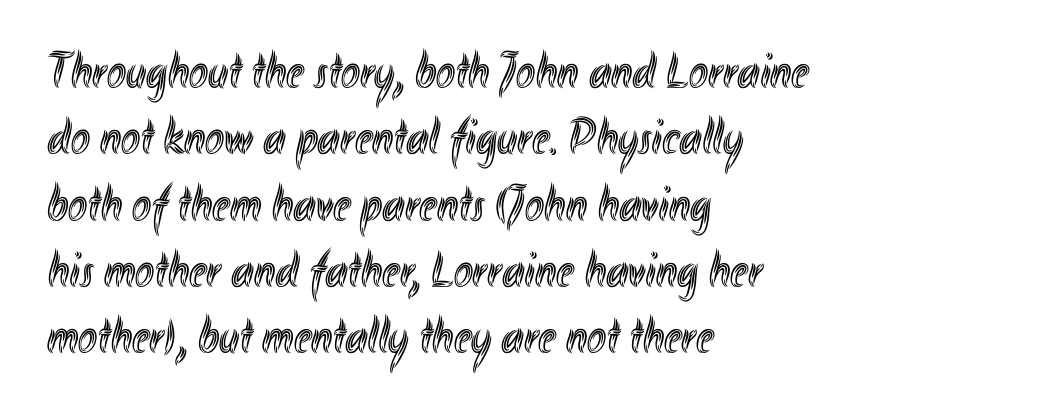
The image shows 51 px condensed type; set left-aligned, normal line spacing (1.3x), normal letter spacing, not underlined; a small x-height.
